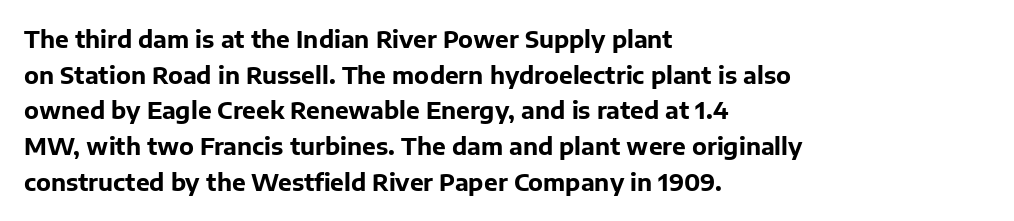
Q: Is the text bold? A: Yes.
Q: Is the text italic (slanted)? A: No, it is upright.
Q: Is the text underlined? A: No.
Q: How is the paragraph aligned? A: Left-aligned.
Q: Is the spacing between letters normal or unusually wide? A: Normal.
Q: Is the spacing between lines tight, normal or loose? A: Normal.
